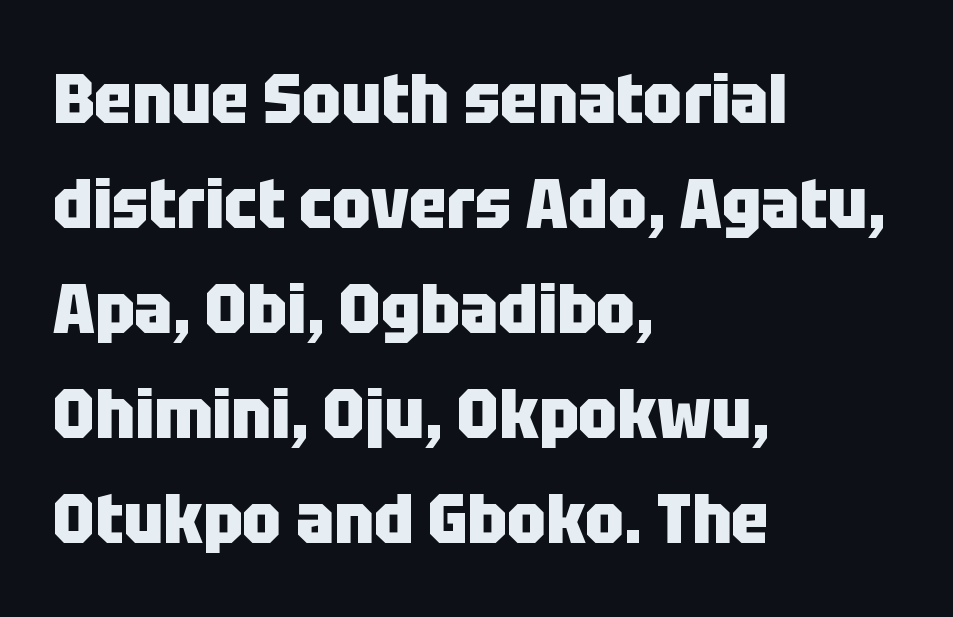
Nobody drew a line under any word here. Grotesque or geometric, the face here clearly has no serifs. Compared with an ordinary text face, these strokes are far heavier — a full bold. Line starts are locked; line ends wander. Looks like regular typesetting: each glyph gets only the width it needs. The tracking reads as untouched default to a designer's eye.
